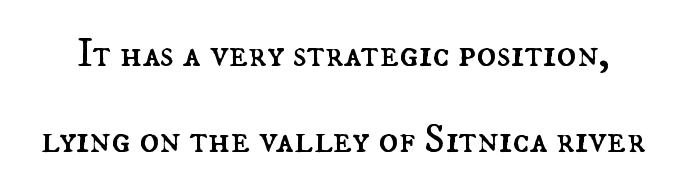
{"italic": "no", "bold": "no", "weight": "regular", "width": "normal", "stroke_contrast": "medium", "x_height": "small", "monospaced": "no", "underline": "no", "line_spacing": "loose", "line_spacing_ratio": 2.09, "letter_spacing": "normal", "letter_spacing_em": 0.0, "glyph_px": 41}
